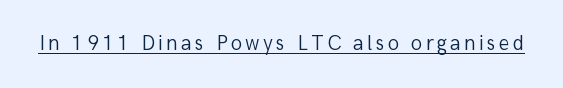
The image shows 21 px text type, upright; set underlined.
